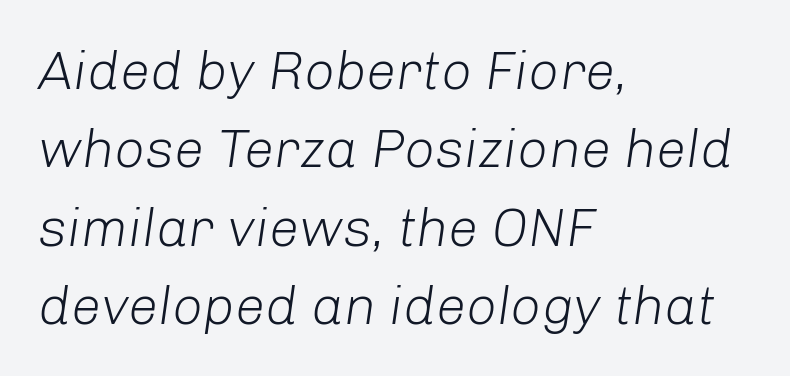
Q: Is the text bold? A: No.
Q: Is the text italic (slanted)? A: Yes, it leans right by about 8 degrees.
Q: Is the text underlined? A: No.
Q: How is the paragraph aligned? A: Left-aligned.
Q: Is the spacing between letters normal or unusually wide? A: Normal.
Q: Is the spacing between lines tight, normal or loose? A: Normal.
Q: Width (condensed, normal, or wide)? A: Normal.
Q: Stroke contrast? A: Low.
Q: x-height? A: Medium.
Q: Monospaced? A: No.
